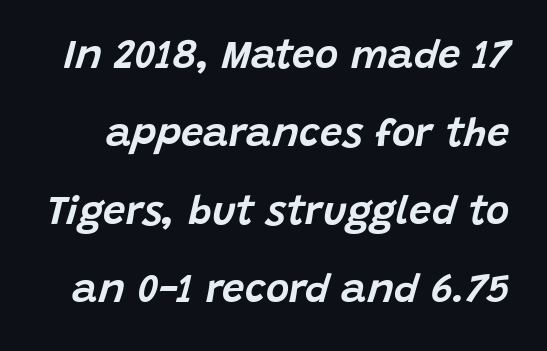
Line spacing here is loose. The letters advance in unequal steps, a hallmark of proportional type. This rendering features lettering with no underline. Default kerning and tracking; the words read as compact shapes.
